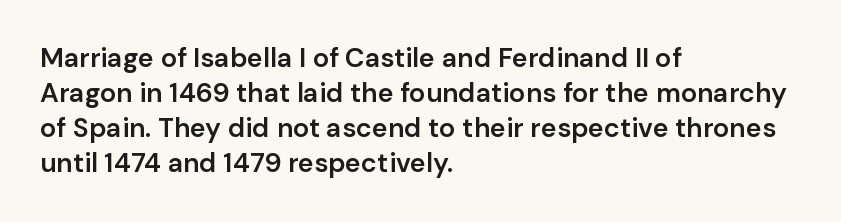
{"italic": "no", "bold": "semi", "underline": "no", "align": "left", "line_spacing": "normal", "line_spacing_ratio": 1.3, "letter_spacing": "normal", "letter_spacing_em": 0.0, "glyph_px": 27}
